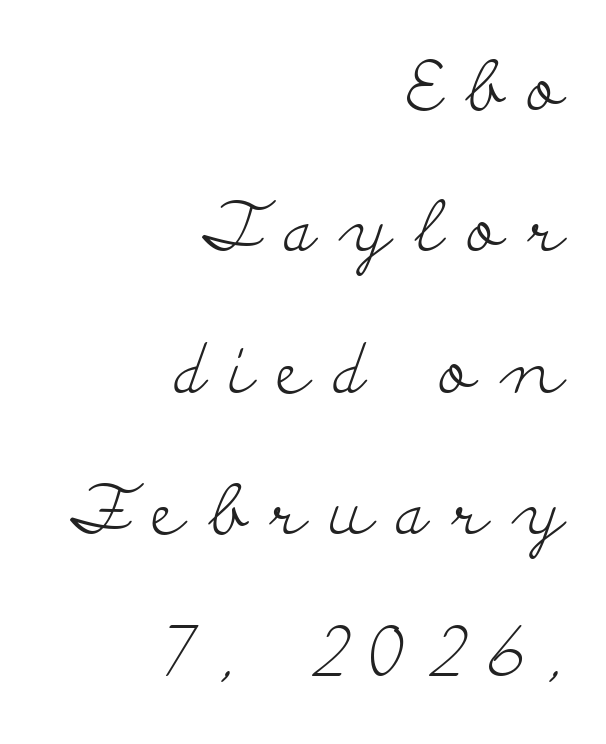
You could fit nearly another row in the gap between these rows. These lines stack with their right ends in a neat column. The face looks like a standard text weight, possibly lighter. Glyph-to-glyph distance is far greater than everyday printed text.
